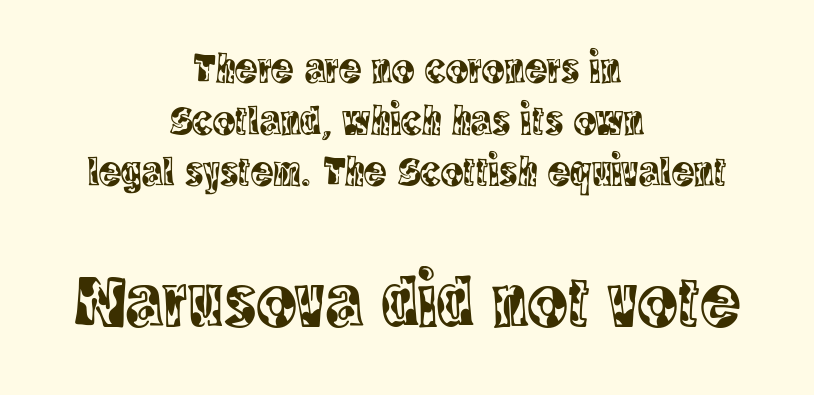
The image shows 74 px condensed serif type, upright; set centered, line spacing 1.23x, normal letter spacing, not underlined; the second (bottom) block is 1.76x larger; a large x-height.
